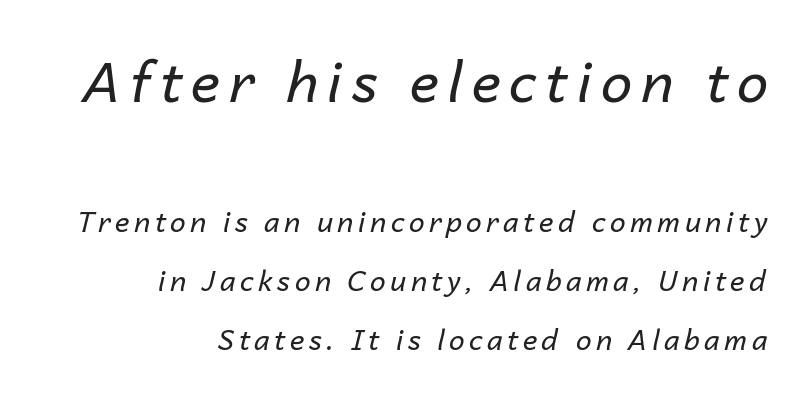
Q: Is the text bold? A: No.
Q: Is the text italic (slanted)? A: Yes, it leans right by about 14 degrees.
Q: Is the text underlined? A: No.
Q: How is the paragraph aligned? A: Right-aligned.
Q: Is the spacing between lines tight, normal or loose? A: Loose.
Q: Which block of text is set in a larger size, the first (top) or the second (bottom)? A: The first (top) one.
Q: Width (condensed, normal, or wide)? A: Normal.
Q: Stroke contrast? A: Low.
Q: x-height? A: Medium.
Q: Monospaced? A: No.
